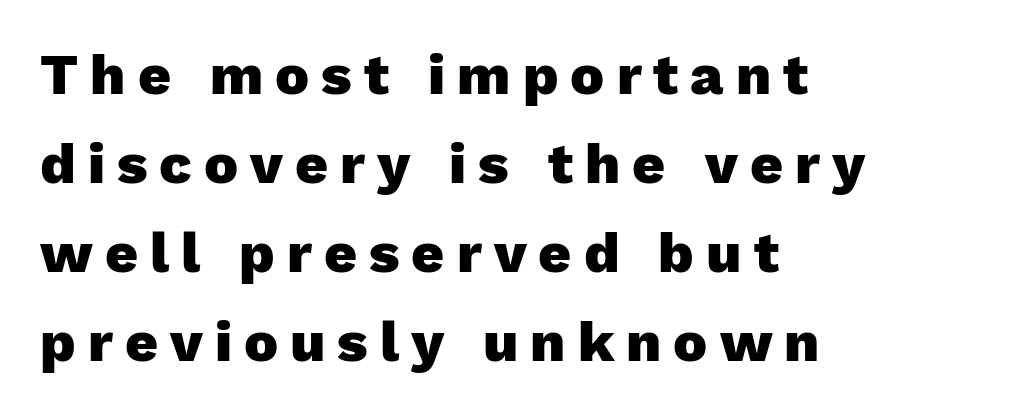
{"serif": "no", "italic": "no", "bold": "yes", "weight": "heavy", "width": "normal", "stroke_contrast": "low", "x_height": "medium", "monospaced": "no", "underline": "no", "align": "left", "line_spacing": "normal", "line_spacing_ratio": 1.56, "letter_spacing": "wide", "letter_spacing_em": 0.21, "glyph_px": 57}
